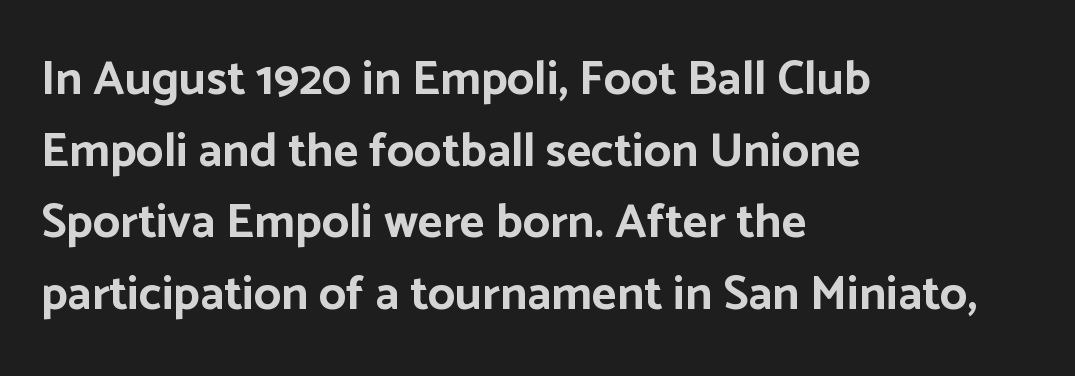
{"serif": "no", "italic": "no", "bold": "yes", "weight": "bold", "width": "normal", "stroke_contrast": "low", "x_height": "medium", "monospaced": "no", "underline": "no", "align": "left", "line_spacing": "normal", "line_spacing_ratio": 1.49, "letter_spacing": "normal", "letter_spacing_em": 0.0, "glyph_px": 48}
